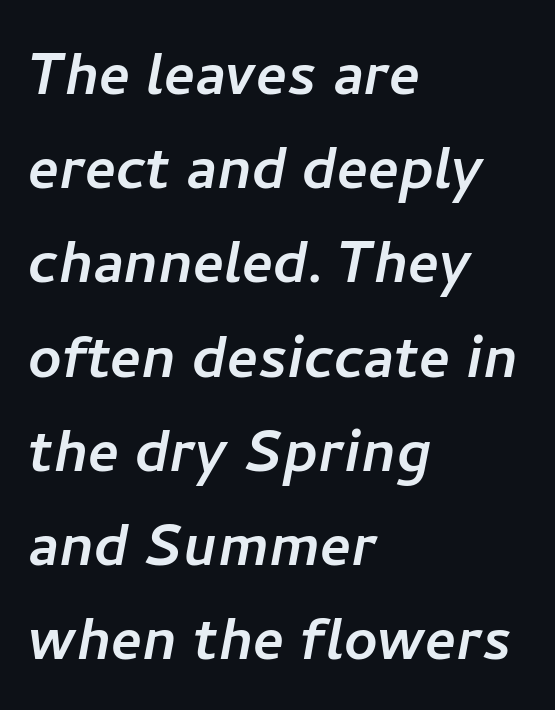
Q: Is the typeface a serif or a sans-serif typeface? A: Sans-serif.
Q: Is the text underlined? A: No.
Q: How is the paragraph aligned? A: Left-aligned.
Q: Is the spacing between letters normal or unusually wide? A: Normal.
Q: Is the spacing between lines tight, normal or loose? A: Normal.
Q: Width (condensed, normal, or wide)? A: Normal.
Q: Stroke contrast? A: Low.
Q: x-height? A: Medium.
Q: Monospaced? A: No.
